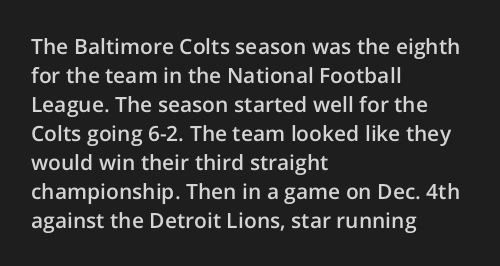
The image shows 21 px text type, upright; set left-aligned, normal line spacing (1.38x), normal letter spacing, not underlined.
